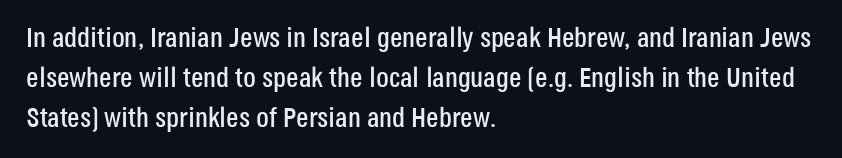
This rendering features lettering with no underline. Vertically, the passage feels balanced, rows spaced as you'd expect. I'd call this a sans setting — the letters go barefoot. Tracking here is standard; glyphs follow each other at the usual distance. Character widths vary here, with narrow letters taking less room than wide ones. Designer's note — italics off, roman on.
